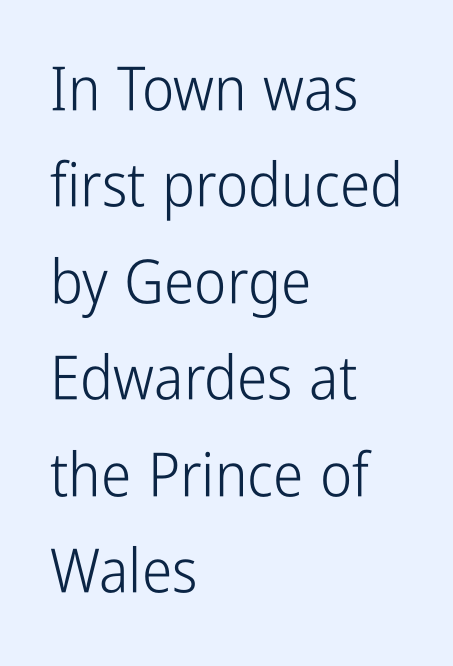
This is the regular roman posture of the typeface. The passage shown is typed in a proportional face where columns would drift. Classification — sans serif. Any mark beneath the type? The region is blank.
